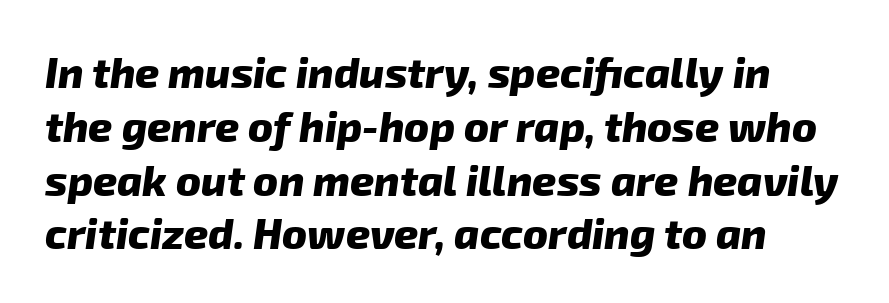
{"serif": "no", "bold": "yes", "weight": "heavy", "width": "normal", "stroke_contrast": "low", "x_height": "medium", "monospaced": "no", "underline": "no", "line_spacing": "normal", "line_spacing_ratio": 1.28, "letter_spacing": "normal", "letter_spacing_em": 0.0, "glyph_px": 42}
